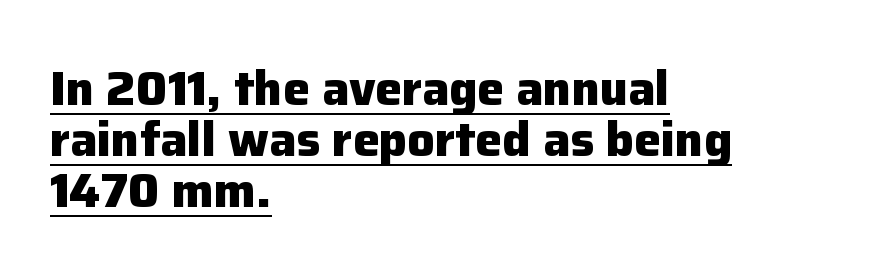
{"serif": "no", "italic": "no", "bold": "yes", "weight": "heavy", "width": "normal", "stroke_contrast": "low", "x_height": "medium", "monospaced": "no", "underline": "yes", "align": "left", "line_spacing": "tight", "line_spacing_ratio": 1.06, "letter_spacing": "normal", "letter_spacing_em": 0.0, "glyph_px": 48}
